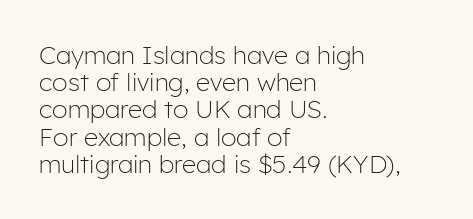
{"italic": "no", "bold": "no", "underline": "no", "align": "left", "line_spacing": "tight", "line_spacing_ratio": 1.09, "letter_spacing": "normal", "letter_spacing_em": 0.0, "glyph_px": 25}
